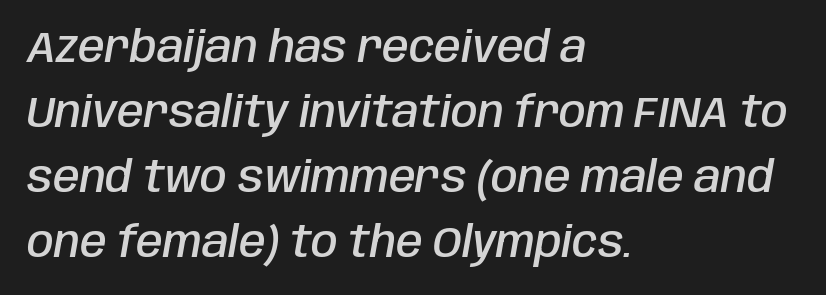
Q: Is the text bold? A: Semi-bold.
Q: Is the text italic (slanted)? A: Yes, it leans right by about 10 degrees.
Q: Is the text underlined? A: No.
Q: How is the paragraph aligned? A: Left-aligned.
Q: Is the spacing between letters normal or unusually wide? A: Normal.
Q: Is the spacing between lines tight, normal or loose? A: Normal.
Q: Width (condensed, normal, or wide)? A: Condensed.
Q: Stroke contrast? A: Low.
Q: x-height? A: Large.
Q: Monospaced? A: No.
